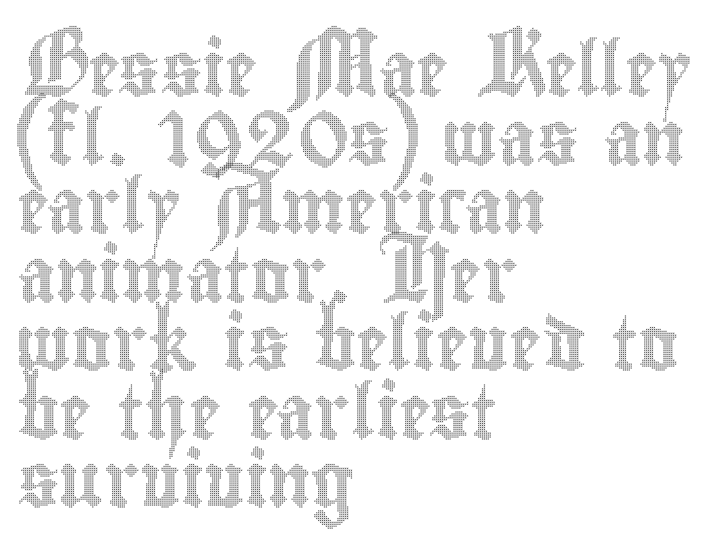
Q: Is the text italic (slanted)? A: No, it is upright.
Q: Is the text underlined? A: No.
Q: How is the paragraph aligned? A: Left-aligned.
Q: Is the spacing between letters normal or unusually wide? A: Normal.
Q: Is the spacing between lines tight, normal or loose? A: Normal.
Q: Width (condensed, normal, or wide)? A: Condensed.
Q: x-height? A: Small.
Q: Monospaced? A: No.
